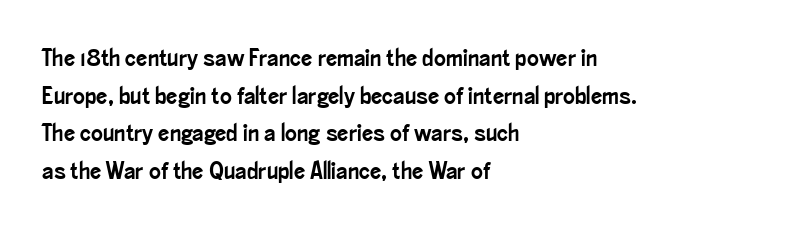
The image shows 25 px text type, upright; set left-aligned, normal line spacing (1.51x), normal letter spacing, not underlined.
